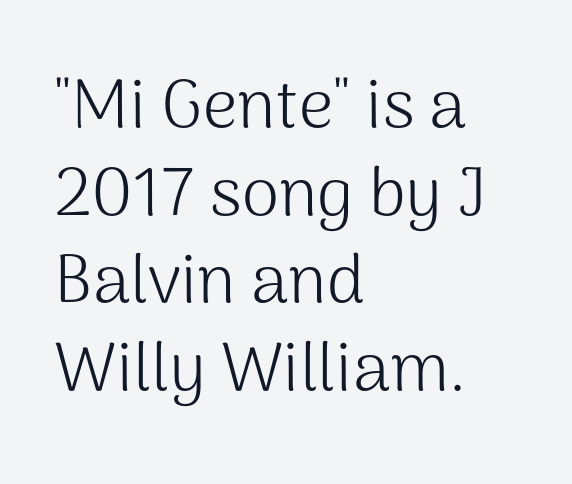
Q: Is the text bold? A: No.
Q: Is the text italic (slanted)? A: No, it is upright.
Q: Is the typeface a serif or a sans-serif typeface? A: Sans-serif.
Q: Is the text underlined? A: No.
Q: How is the paragraph aligned? A: Left-aligned.
Q: Is the spacing between letters normal or unusually wide? A: Normal.
Q: Is the spacing between lines tight, normal or loose? A: Normal.
Q: Width (condensed, normal, or wide)? A: Normal.
Q: Stroke contrast? A: Medium.
Q: x-height? A: Medium.
Q: Monospaced? A: No.
